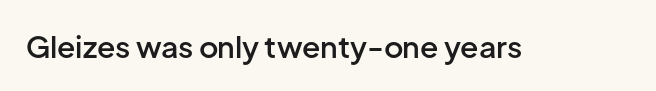
Q: Is the text bold? A: Semi-bold.
Q: Is the text italic (slanted)? A: No, it is upright.
Q: Is the typeface a serif or a sans-serif typeface? A: Sans-serif.
Q: Is the text underlined? A: No.
Q: Is the spacing between letters normal or unusually wide? A: Normal.
Q: Width (condensed, normal, or wide)? A: Normal.
Q: Stroke contrast? A: Low.
Q: x-height? A: Medium.
Q: Monospaced? A: No.
